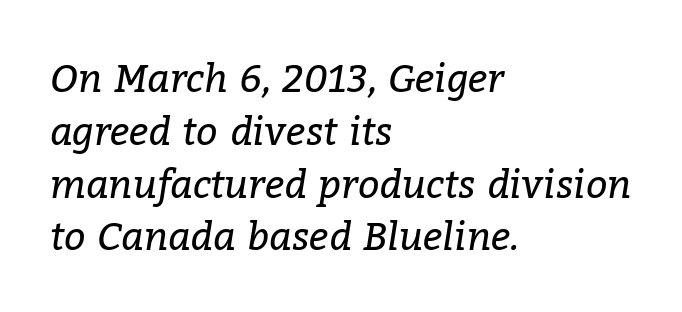
Q: Is the text bold? A: No.
Q: Is the text italic (slanted)? A: Yes, it leans right by about 9 degrees.
Q: Is the typeface a serif or a sans-serif typeface? A: Serif.
Q: Is the text underlined? A: No.
Q: How is the paragraph aligned? A: Left-aligned.
Q: Is the spacing between letters normal or unusually wide? A: Normal.
Q: Is the spacing between lines tight, normal or loose? A: Normal.
Q: Width (condensed, normal, or wide)? A: Normal.
Q: Stroke contrast? A: Low.
Q: x-height? A: Medium.
Q: Monospaced? A: No.
